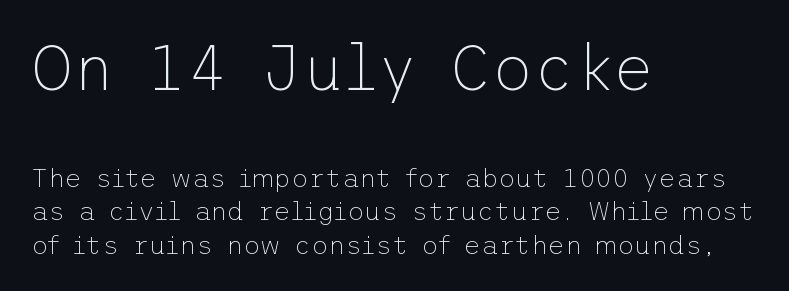
Q: Is the text bold? A: No.
Q: Is the text italic (slanted)? A: No, it is upright.
Q: Is the typeface a serif or a sans-serif typeface? A: Sans-serif.
Q: Is the text underlined? A: No.
Q: How is the paragraph aligned? A: Left-aligned.
Q: Is the spacing between letters normal or unusually wide? A: Normal.
Q: Is the spacing between lines tight, normal or loose? A: Normal.
Q: Which block of text is set in a larger size, the first (top) or the second (bottom)? A: The first (top) one.
Q: Width (condensed, normal, or wide)? A: Normal.
Q: Stroke contrast? A: Low.
Q: x-height? A: Medium.
